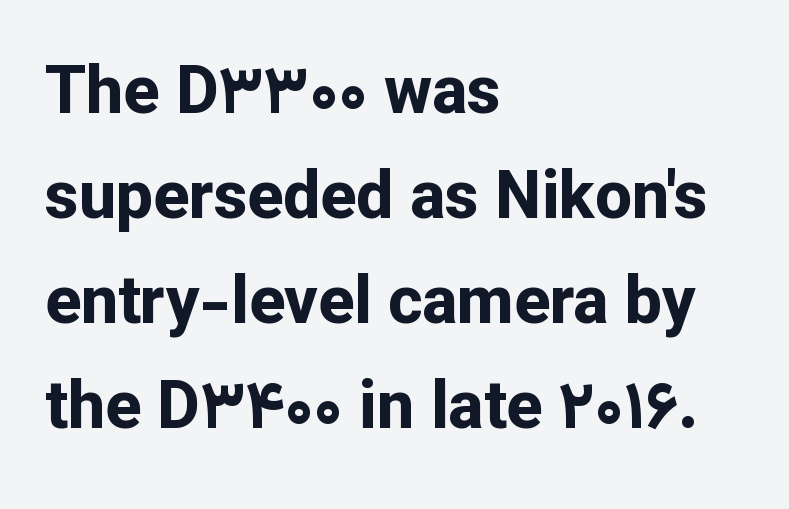
The image shows 66 px bold sans-serif type, upright; set left-aligned, normal line spacing (1.59x), normal letter spacing, not underlined; low stroke contrast and a medium x-height.
